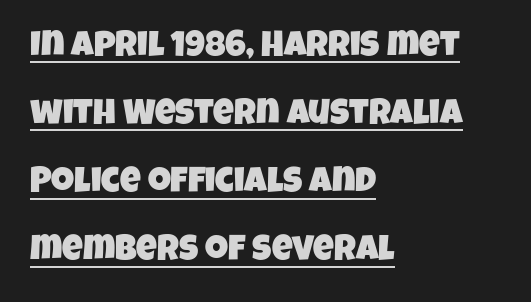
The image shows 36 px condensed sans-serif type; set left-aligned, line spacing 1.89x, normal letter spacing, underlined; low stroke contrast and a large x-height.
